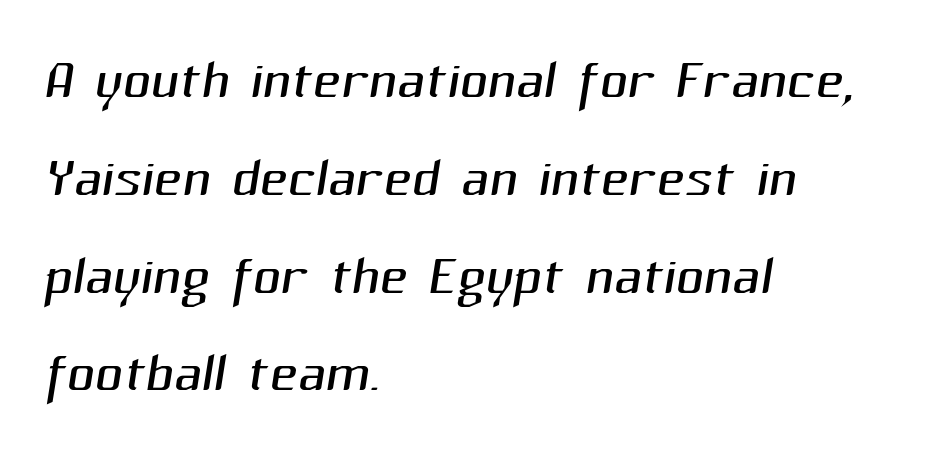
The image shows 77 px light sans-serif type; set left-aligned, normal line spacing (1.27x), normal letter spacing, not underlined; medium stroke contrast and a medium x-height.
